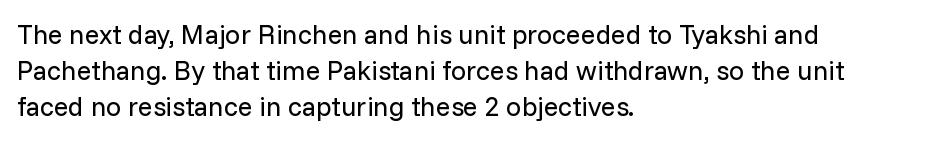
The image shows 27 px text type, upright; set left-aligned, normal line spacing (1.34x), normal letter spacing, not underlined.
